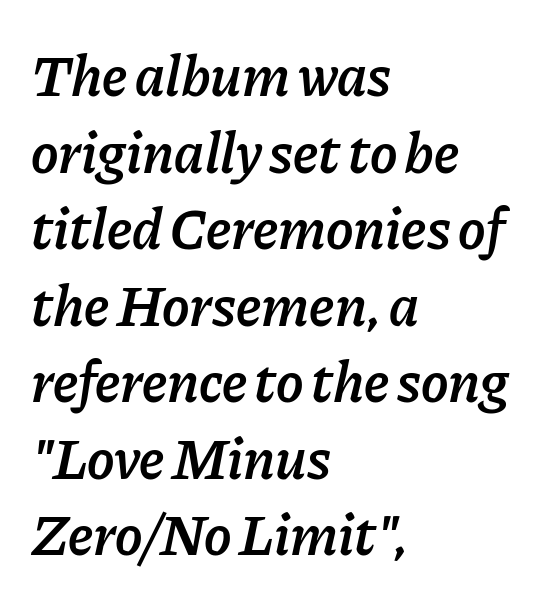
Q: Is the text bold? A: Semi-bold.
Q: Is the text italic (slanted)? A: Yes, it leans right by about 11 degrees.
Q: Is the text underlined? A: No.
Q: How is the paragraph aligned? A: Left-aligned.
Q: Is the spacing between letters normal or unusually wide? A: Normal.
Q: Is the spacing between lines tight, normal or loose? A: Normal.
Q: Width (condensed, normal, or wide)? A: Normal.
Q: Stroke contrast? A: Low.
Q: x-height? A: Medium.
Q: Monospaced? A: No.
